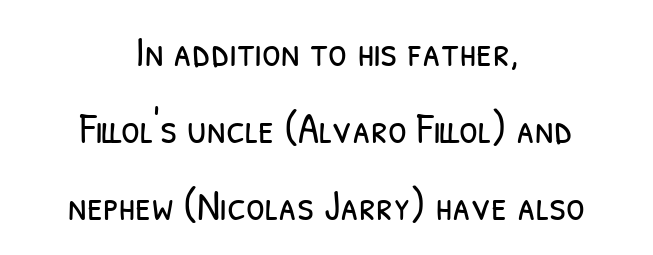
The image shows 43 px light, condensed sans-serif type; set centered, line spacing 1.79x, normal letter spacing, not underlined; low stroke contrast and a medium x-height.
